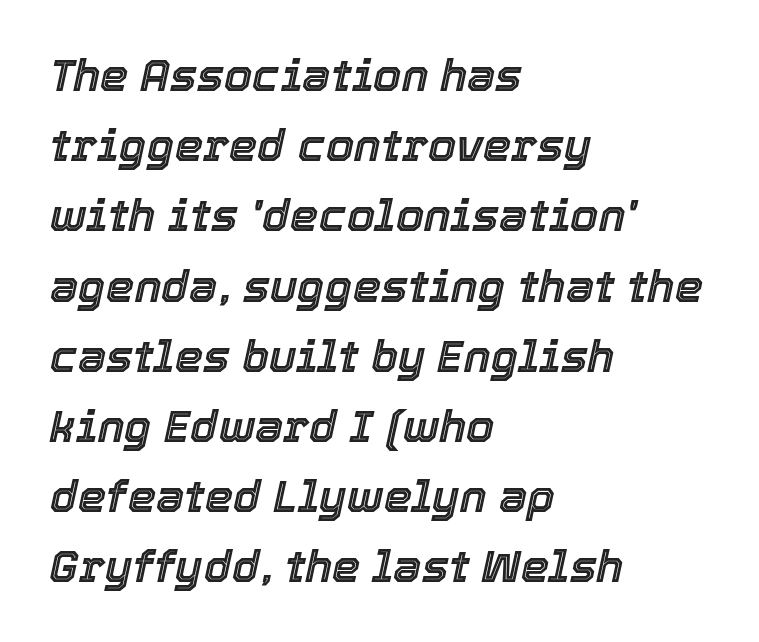
{"italic": "yes", "lean": "right", "slant_degrees": 12, "width": "normal", "x_height": "medium", "monospaced": "no", "underline": "no", "align": "left", "line_spacing": "normal", "line_spacing_ratio": 1.56, "letter_spacing": "normal", "letter_spacing_em": 0.0, "glyph_px": 45}
